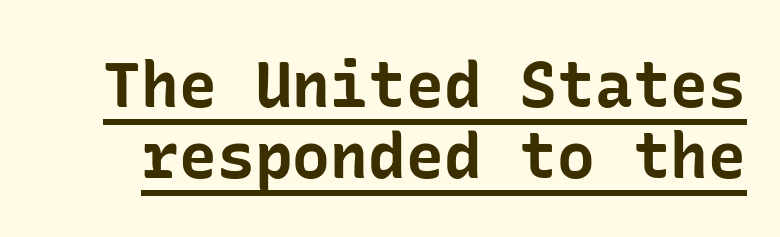
{"serif": "no", "italic": "no", "bold": "yes", "weight": "bold", "width": "normal", "stroke_contrast": "low", "x_height": "medium", "underline": "yes", "line_spacing": "tight", "line_spacing_ratio": 1.12, "letter_spacing": "normal", "letter_spacing_em": 0.0, "glyph_px": 63}
